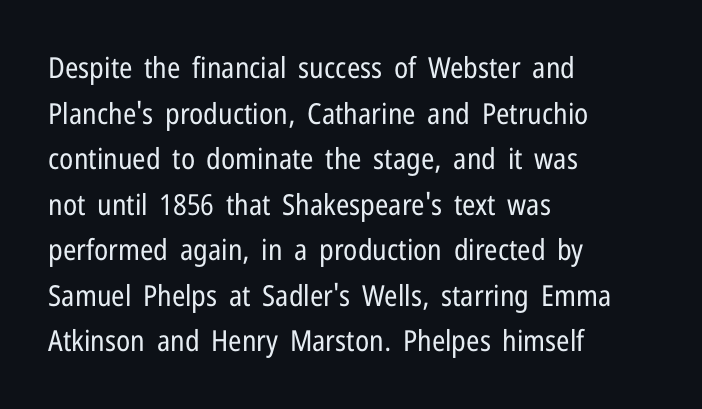
The axis of the letterforms is exactly vertical. Standard letterfit; no display-style spreading of the glyphs. Visually the block forms a straight wall on the left and a jagged coastline on the right. The letterforms sit at book weight or below. Descenders are the only things crossing below the line.
